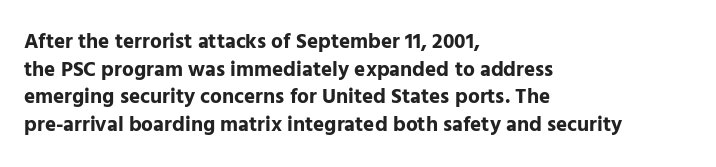
Q: Is the text bold? A: Yes.
Q: Is the text italic (slanted)? A: No, it is upright.
Q: Is the text underlined? A: No.
Q: How is the paragraph aligned? A: Left-aligned.
Q: Is the spacing between letters normal or unusually wide? A: Normal.
Q: Is the spacing between lines tight, normal or loose? A: Normal.
